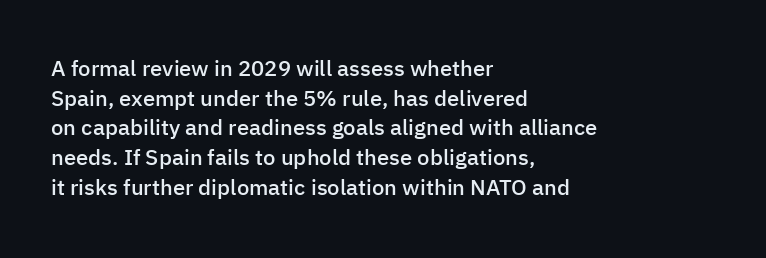
No word sits above an underline. Look at the stroke-to-counter ratio: somewhat heavy, a semibold. When letters stand straight like this, we call the style roman or upright. Observe the ordinary spacing: letters are neighbours, not strangers. The space between consecutive lines is moderate.
